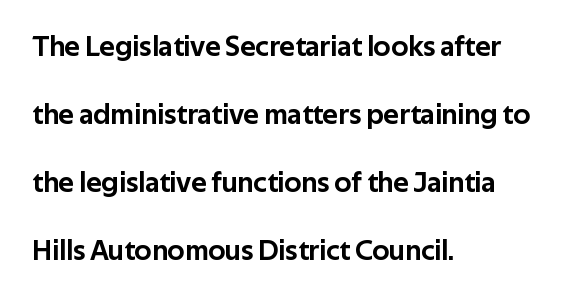
A student would call this left alignment; a typographer would say flush left, rag right. Words float on clear page, feet unadorned. A sans-serif font was chosen for this passage. Looks like regular typesetting: each glyph gets only the width it needs. If you measured baseline to baseline, you'd find a long distance.
